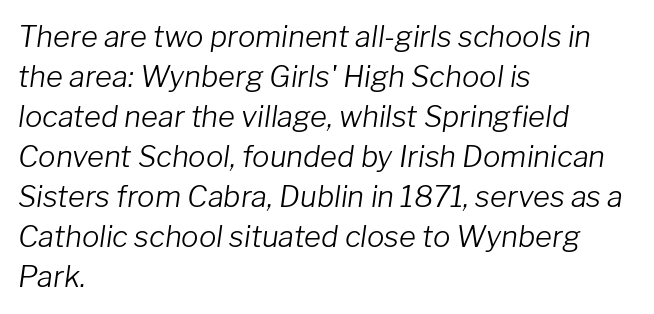
On a weight scale, this lands at 450 or below. Glance below the letters and you will spot only blank space. What stands out about the letter spacing? Nothing — it is the standard amount. The vertical gap from one line to the next is medium. This sample has the flowing, uneven cadence of proportional lettering. The compositor pushed each line to the left boundary.
